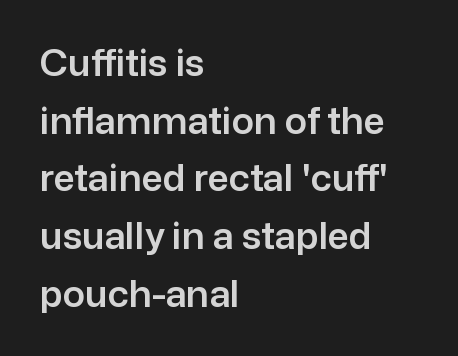
Q: Is the text italic (slanted)? A: No, it is upright.
Q: Is the typeface a serif or a sans-serif typeface? A: Sans-serif.
Q: Is the text underlined? A: No.
Q: How is the paragraph aligned? A: Left-aligned.
Q: Is the spacing between letters normal or unusually wide? A: Normal.
Q: Is the spacing between lines tight, normal or loose? A: Normal.
Q: Width (condensed, normal, or wide)? A: Normal.
Q: Stroke contrast? A: Low.
Q: x-height? A: Medium.
Q: Monospaced? A: No.
